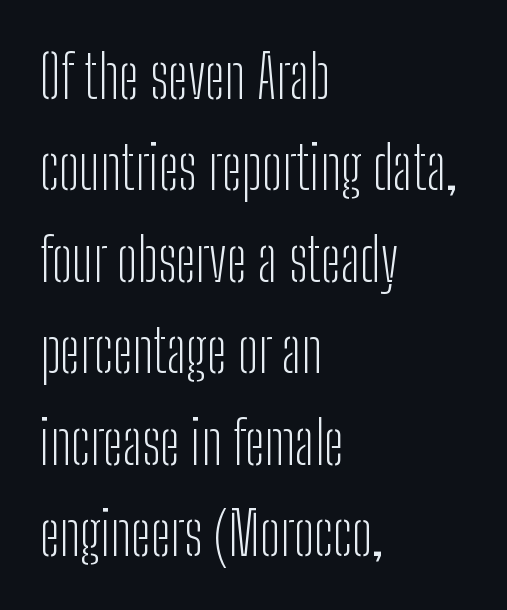
The foot of each line stays bare and open. The specimen reads as upright at a glance. The letters advance in unequal steps, a hallmark of proportional type. Summary of vertical rhythm: regular, with standard interline spacing.
